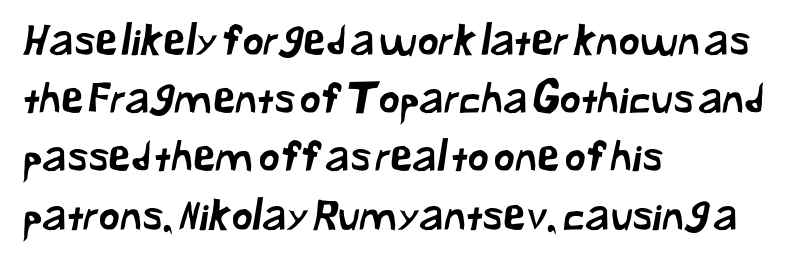
Q: Is the typeface a serif or a sans-serif typeface? A: Sans-serif.
Q: Is the text underlined? A: No.
Q: How is the paragraph aligned? A: Left-aligned.
Q: Is the spacing between letters normal or unusually wide? A: Normal.
Q: Is the spacing between lines tight, normal or loose? A: Normal.
Q: Width (condensed, normal, or wide)? A: Normal.
Q: Stroke contrast? A: Low.
Q: x-height? A: Medium.
Q: Monospaced? A: No.
